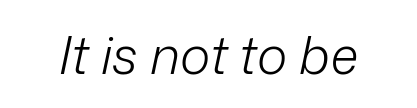
The image shows 52 px light type, italic (leaning right); set normal letter spacing, not underlined; low stroke contrast and a medium x-height.
